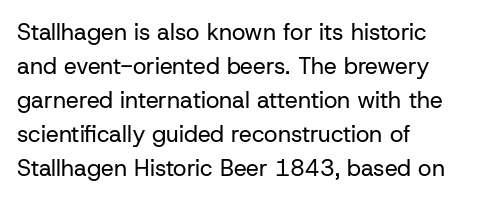
{"italic": "no", "bold": "no", "underline": "no", "align": "left", "line_spacing": "normal", "line_spacing_ratio": 1.48, "letter_spacing": "normal", "letter_spacing_em": 0.0, "glyph_px": 23}
